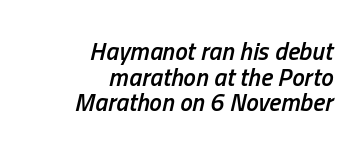
{"italic": "yes", "lean": "right", "slant_degrees": 13, "bold": "semi", "underline": "no", "align": "right", "line_spacing": "tight", "line_spacing_ratio": 1.03, "letter_spacing": "normal", "letter_spacing_em": 0.0, "glyph_px": 25}
